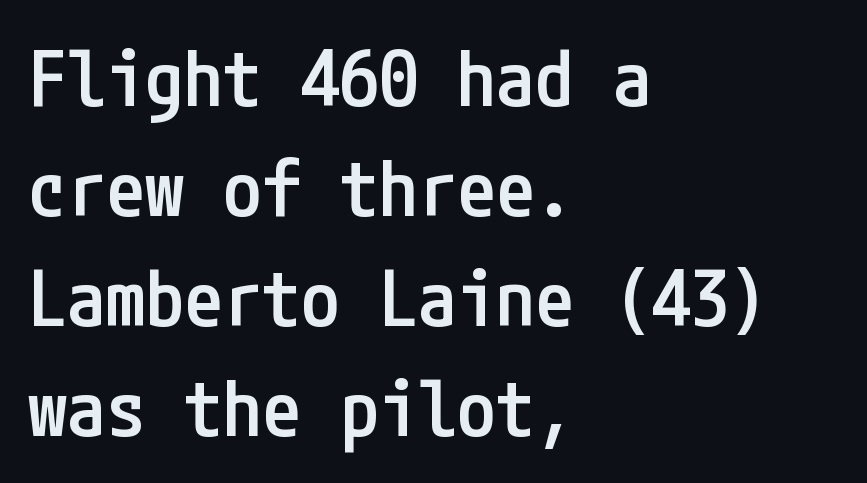
{"serif": "no", "italic": "no", "bold": "semi", "weight": "semibold", "width": "condensed", "stroke_contrast": "low", "x_height": "medium", "underline": "no", "align": "left", "line_spacing": "normal", "line_spacing_ratio": 1.41, "letter_spacing": "normal", "letter_spacing_em": 0.0, "glyph_px": 78}
